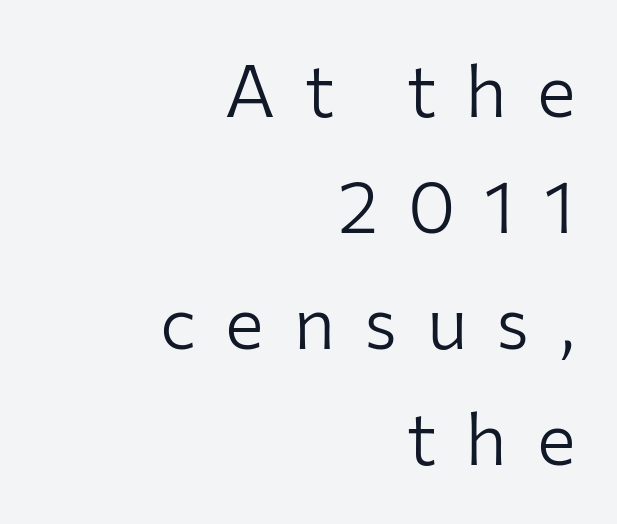
{"serif": "no", "italic": "no", "bold": "no", "weight": "light", "width": "normal", "stroke_contrast": "low", "x_height": "medium", "monospaced": "no", "underline": "no", "align": "right", "line_spacing": "normal", "line_spacing_ratio": 1.59, "letter_spacing": "wide", "letter_spacing_em": 0.4, "glyph_px": 73}
